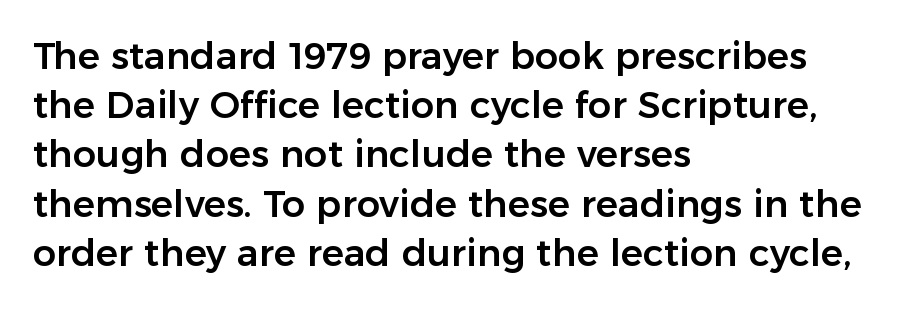
The paragraph has a hard left edge and a soft right edge. The letters advance in unequal steps, a hallmark of proportional type. Honestly, there is no underline to notice here at all. Does extra space separate the letters? No, they use regular spacing. Line spacing here is normal. A sans-serif font was chosen for this passage.
